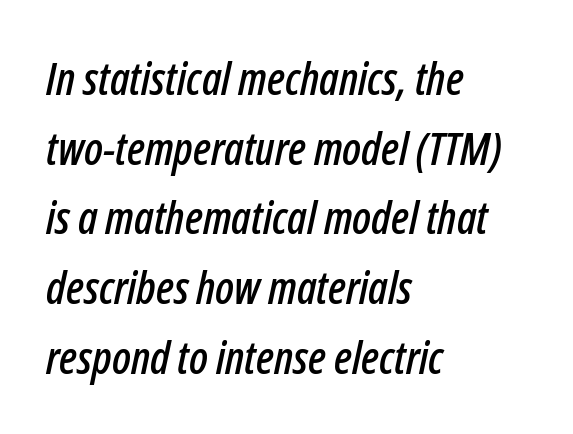
Q: Is the text italic (slanted)? A: Yes, it leans right by about 12 degrees.
Q: Is the text underlined? A: No.
Q: How is the paragraph aligned? A: Left-aligned.
Q: Is the spacing between letters normal or unusually wide? A: Normal.
Q: Is the spacing between lines tight, normal or loose? A: Normal.
Q: Width (condensed, normal, or wide)? A: Condensed.
Q: Stroke contrast? A: Low.
Q: x-height? A: Medium.
Q: Monospaced? A: No.
